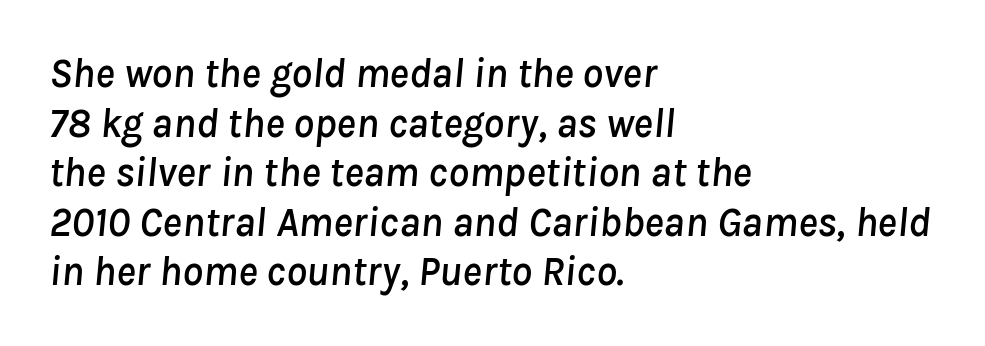
Q: Is the text italic (slanted)? A: Yes, it leans right by about 8 degrees.
Q: Is the text underlined? A: No.
Q: How is the paragraph aligned? A: Left-aligned.
Q: Is the spacing between letters normal or unusually wide? A: Normal.
Q: Width (condensed, normal, or wide)? A: Normal.
Q: Stroke contrast? A: Low.
Q: x-height? A: Medium.
Q: Monospaced? A: No.
